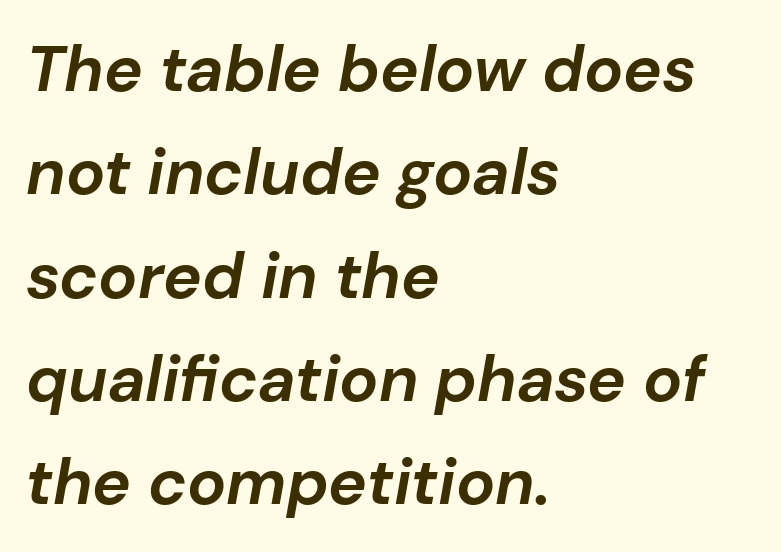
The image shows 65 px bold type, italic (leaning right); set left-aligned, normal line spacing (1.59x), normal letter spacing, not underlined; low stroke contrast and a medium x-height.
